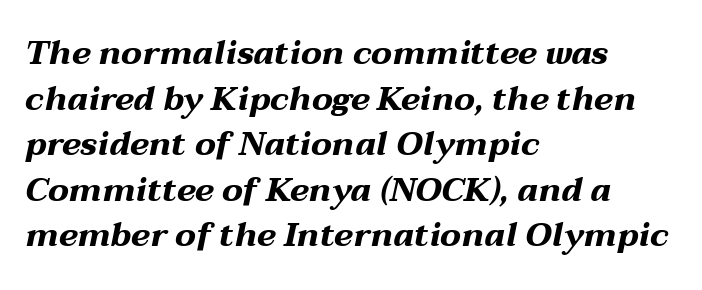
Q: Is the text bold? A: Yes.
Q: Is the text italic (slanted)? A: Yes, it leans right by about 12 degrees.
Q: Is the text underlined? A: No.
Q: How is the paragraph aligned? A: Left-aligned.
Q: Is the spacing between letters normal or unusually wide? A: Normal.
Q: Is the spacing between lines tight, normal or loose? A: Normal.
Q: Width (condensed, normal, or wide)? A: Wide.
Q: Stroke contrast? A: Medium.
Q: x-height? A: Medium.
Q: Monospaced? A: No.
